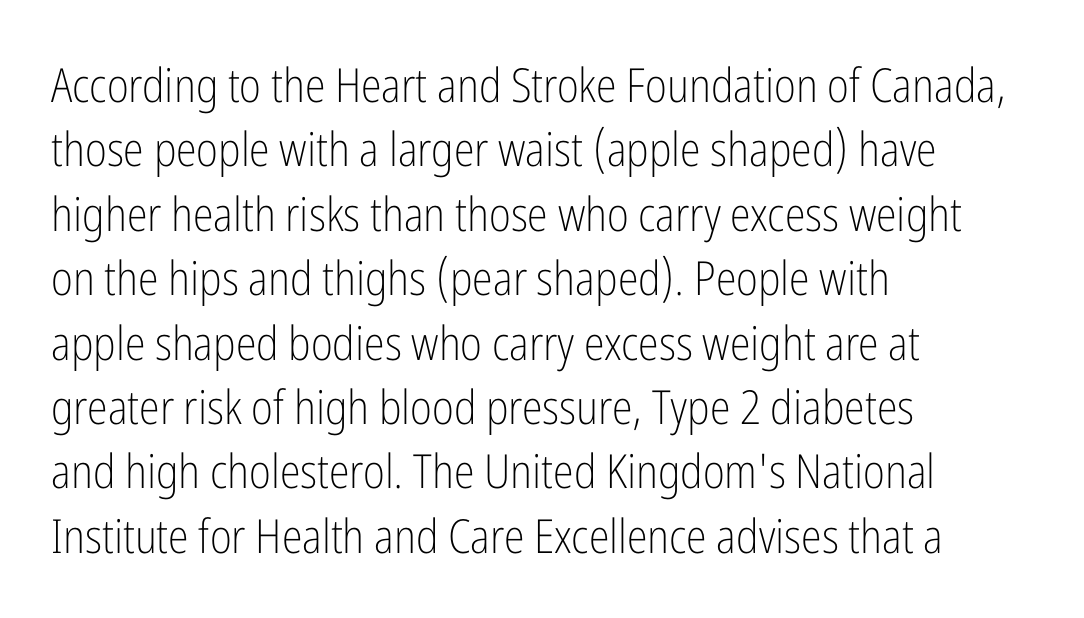
The image shows 47 px light, condensed sans-serif type, upright; set left-aligned, normal line spacing (1.37x), normal letter spacing, not underlined; low stroke contrast and a medium x-height.
